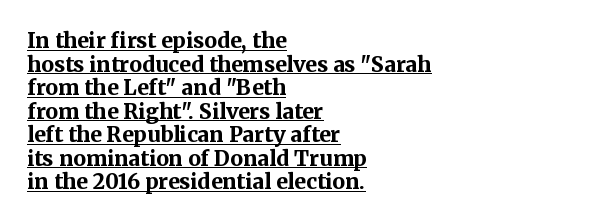
{"italic": "no", "bold": "yes", "underline": "yes", "align": "left", "line_spacing": "tight", "line_spacing_ratio": 1.12, "letter_spacing": "normal", "letter_spacing_em": 0.0, "glyph_px": 21}
